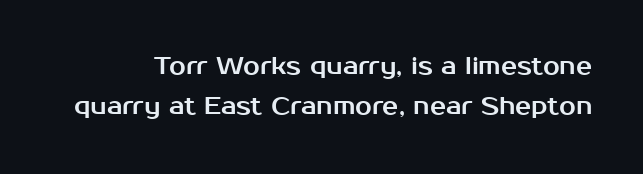
Q: Is the text italic (slanted)? A: No, it is upright.
Q: Is the text underlined? A: No.
Q: Is the spacing between letters normal or unusually wide? A: Normal.
Q: Is the spacing between lines tight, normal or loose? A: Normal.
